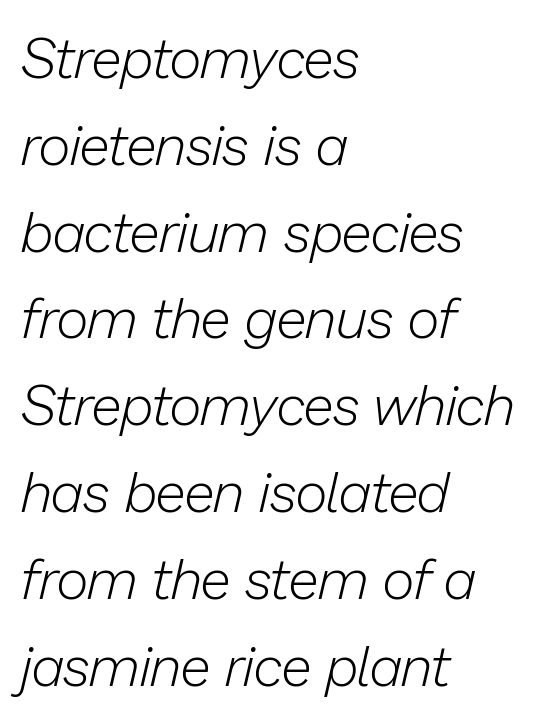
Q: Is the text bold? A: No.
Q: Is the text italic (slanted)? A: Yes, it leans right by about 13 degrees.
Q: Is the text underlined? A: No.
Q: How is the paragraph aligned? A: Left-aligned.
Q: Is the spacing between letters normal or unusually wide? A: Normal.
Q: Is the spacing between lines tight, normal or loose? A: Normal.
Q: Width (condensed, normal, or wide)? A: Normal.
Q: Stroke contrast? A: Low.
Q: x-height? A: Medium.
Q: Monospaced? A: No.
